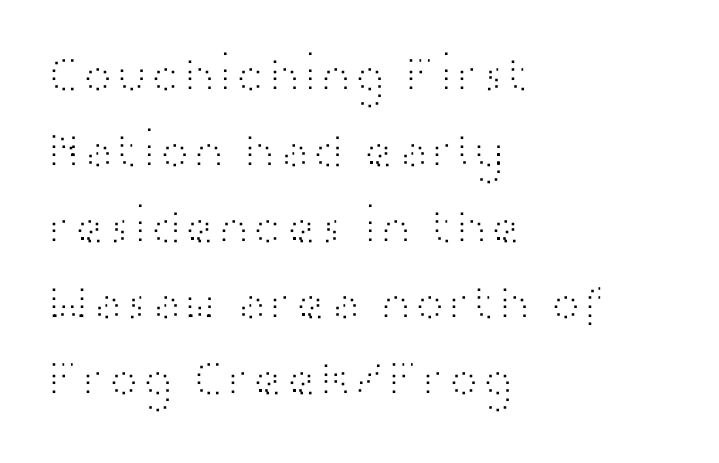
The image shows 51 px light, wide sans-serif type, upright; set left-aligned, normal line spacing (1.49x), normal letter spacing, not underlined; high stroke contrast and a medium x-height.
